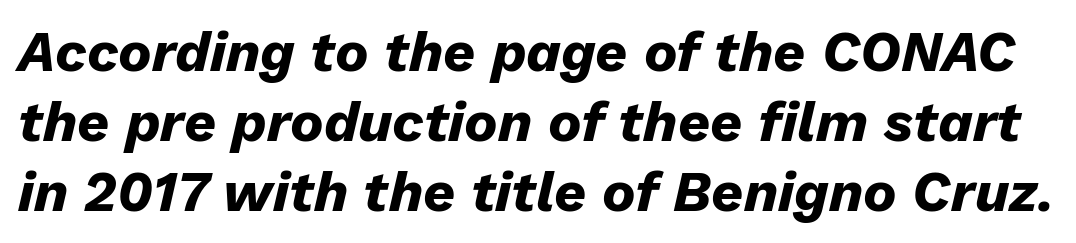
The image shows 56 px heavy type, italic (leaning right); set normal line spacing (1.25x), normal letter spacing, not underlined; low stroke contrast and a medium x-height.
